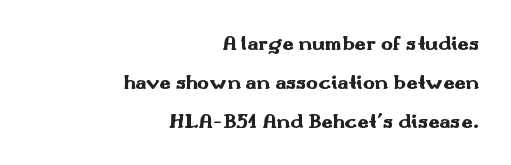
{"italic": "no", "bold": "yes", "underline": "no", "align": "right", "line_spacing": "loose", "line_spacing_ratio": 1.94, "letter_spacing": "normal", "letter_spacing_em": 0.0, "glyph_px": 20}
